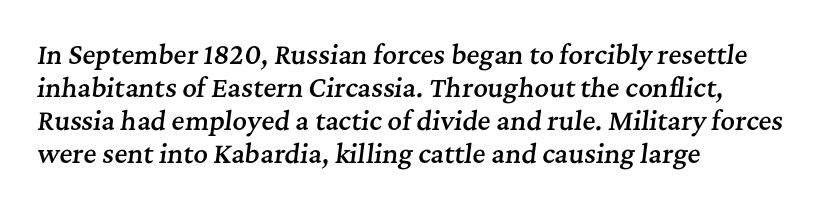
The letters are semibold — heavier than regular but short of a full bold. Check the space under the baseline: it is left empty. The face used here has a pronounced slope to its letters. The letters sit at their default tracking, neither squeezed nor spread. Short and long lines alike share a common starting point at left. Evenly set lines give the paragraph a standard silhouette.
